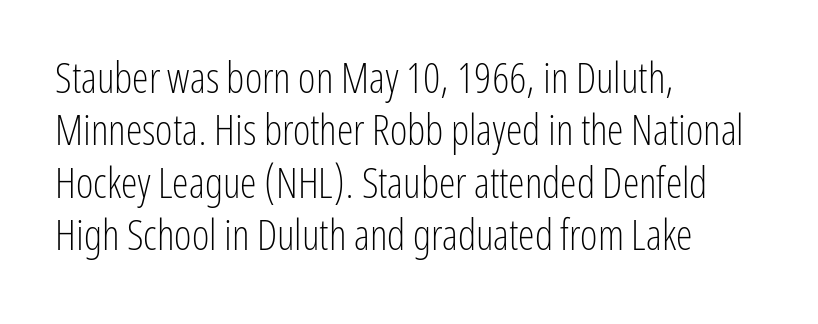
{"serif": "no", "italic": "no", "bold": "no", "weight": "light", "width": "condensed", "stroke_contrast": "low", "x_height": "medium", "monospaced": "no", "underline": "no", "align": "left", "line_spacing": "normal", "line_spacing_ratio": 1.25, "letter_spacing": "normal", "letter_spacing_em": 0.0, "glyph_px": 42}
